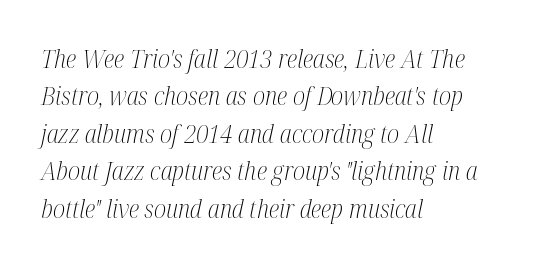
Posture: slanted. Underline: absent. This block has exactly the height ordinary leading produces. How are the letters spaced? Ordinarily, with no added tracking. The ragged edge is on the right, which tells us the setting is flush left. Counters stay open thanks to moderate or lighter strokes.
